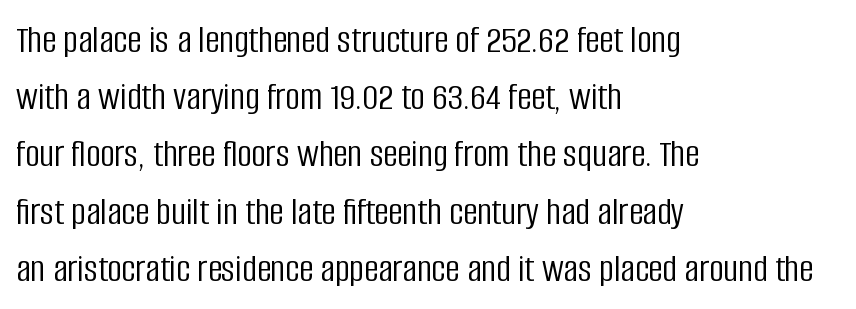
Q: Is the text bold? A: No.
Q: Is the text italic (slanted)? A: No, it is upright.
Q: Is the typeface a serif or a sans-serif typeface? A: Sans-serif.
Q: Is the text underlined? A: No.
Q: How is the paragraph aligned? A: Left-aligned.
Q: Is the spacing between letters normal or unusually wide? A: Normal.
Q: Is the spacing between lines tight, normal or loose? A: Normal.
Q: Width (condensed, normal, or wide)? A: Condensed.
Q: Stroke contrast? A: Low.
Q: x-height? A: Large.
Q: Monospaced? A: No.
